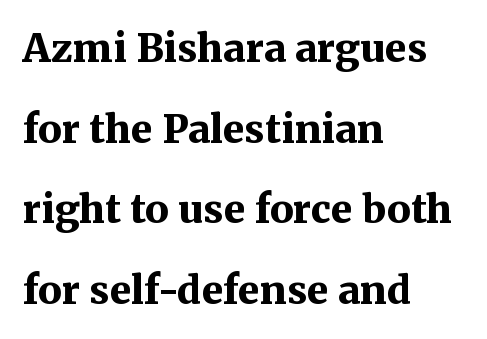
The image shows 39 px bold serif type, upright; set left-aligned, loose line spacing (2.07x), normal letter spacing, not underlined; medium stroke contrast and a medium x-height.
